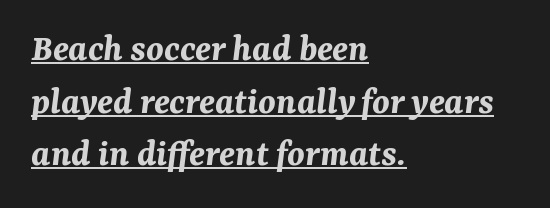
{"italic": "yes", "lean": "right", "slant_degrees": 7, "bold": "yes", "weight": "bold", "width": "normal", "stroke_contrast": "medium", "x_height": "medium", "monospaced": "no", "underline": "yes", "align": "left", "line_spacing": "normal", "line_spacing_ratio": 1.35, "letter_spacing": "normal", "letter_spacing_em": 0.0, "glyph_px": 39}
